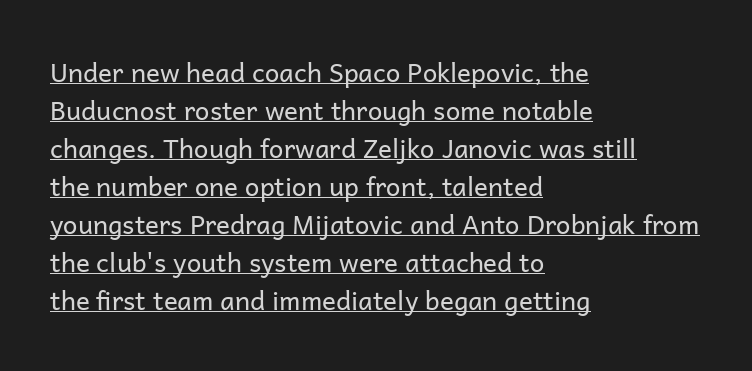
The image shows 26 px text type, upright; set left-aligned, normal line spacing (1.46x), normal letter spacing, underlined.
